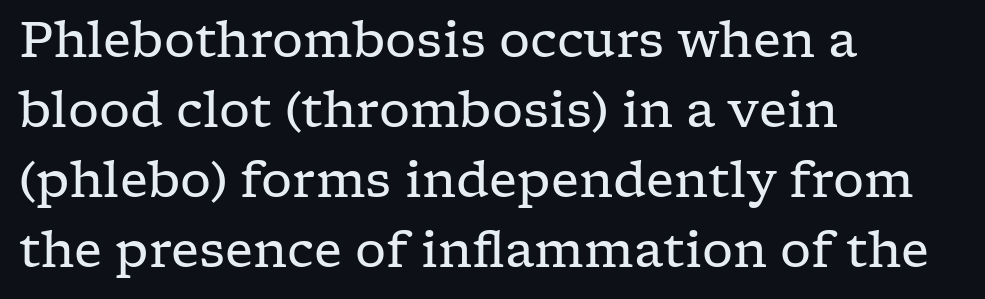
{"serif": "yes", "italic": "no", "bold": "no", "weight": "regular", "width": "wide", "stroke_contrast": "low", "x_height": "medium", "monospaced": "no", "underline": "no", "align": "left", "line_spacing": "normal", "line_spacing_ratio": 1.43, "letter_spacing": "normal", "letter_spacing_em": 0.0, "glyph_px": 49}
